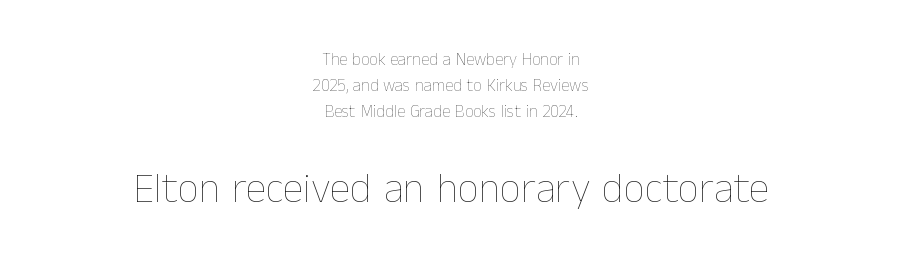
The words here are not underlined. Weight: in the light-to-regular range. The rendering keeps characters at their native spacing. The face used here appears at its bigger size in the lower chunk.
